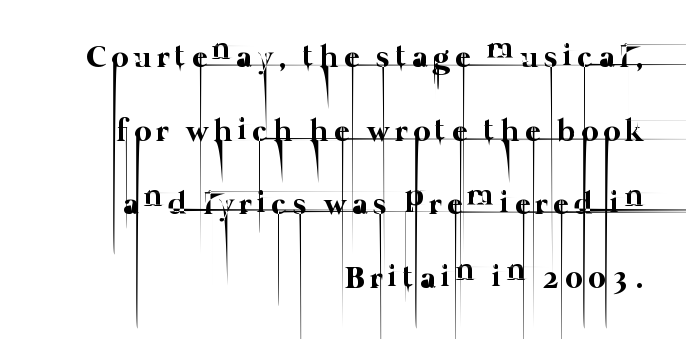
The image shows 32 px thin type; set right-aligned, loose line spacing (2.3x), not underlined; low stroke contrast and a medium x-height.
